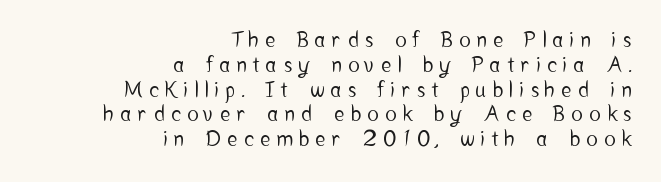
If you drew a line through each stem, it would be perfectly vertical. Underline: absent. The rendering anchors every line to the right-hand side. Words appear elongated and porous because spacing is wide.
